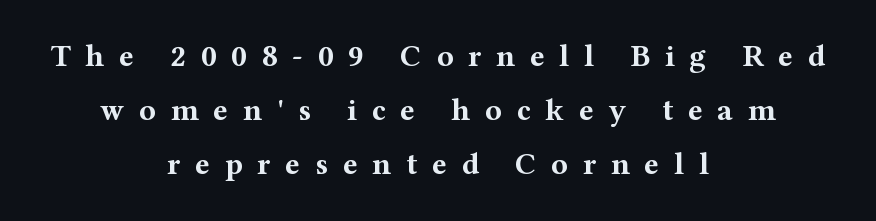
{"serif": "yes", "italic": "no", "bold": "yes", "weight": "bold", "width": "wide", "stroke_contrast": "medium", "x_height": "medium", "monospaced": "no", "underline": "no", "align": "center", "line_spacing_ratio": 1.75, "letter_spacing": "wide", "letter_spacing_em": 0.47, "glyph_px": 31}
